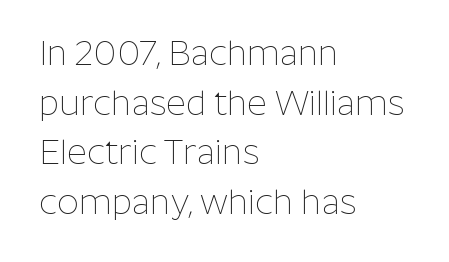
Q: Is the text bold? A: No.
Q: Is the text italic (slanted)? A: No, it is upright.
Q: Is the typeface a serif or a sans-serif typeface? A: Sans-serif.
Q: Is the text underlined? A: No.
Q: How is the paragraph aligned? A: Left-aligned.
Q: Is the spacing between letters normal or unusually wide? A: Normal.
Q: Is the spacing between lines tight, normal or loose? A: Normal.
Q: Width (condensed, normal, or wide)? A: Normal.
Q: Stroke contrast? A: Low.
Q: x-height? A: Medium.
Q: Monospaced? A: No.
